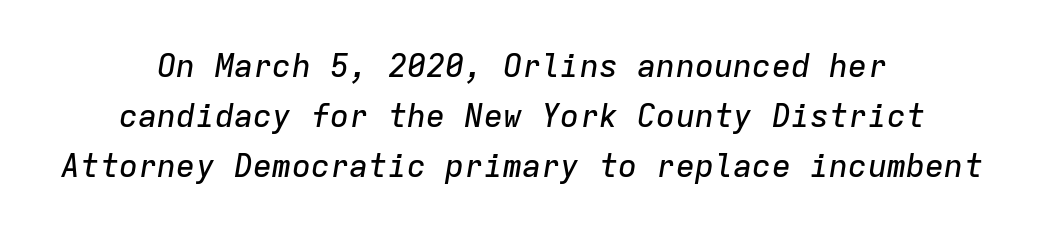
{"italic": "yes", "lean": "right", "slant_degrees": 9, "width": "normal", "stroke_contrast": "low", "x_height": "medium", "monospaced": "yes", "underline": "no", "align": "center", "line_spacing": "normal", "line_spacing_ratio": 1.57, "letter_spacing": "normal", "letter_spacing_em": 0.0, "glyph_px": 32}
